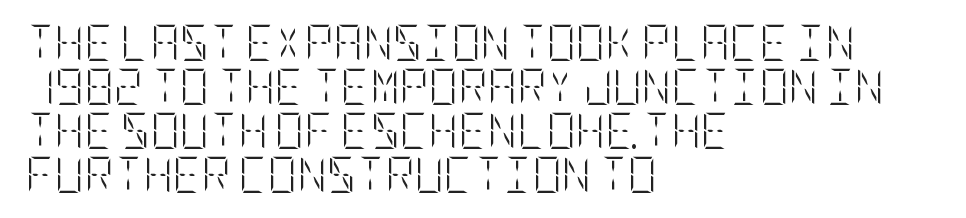
The image shows 36 px light, condensed type, upright; set left-aligned, line spacing 1.22x, normal letter spacing, not underlined; low stroke contrast and a large x-height.
